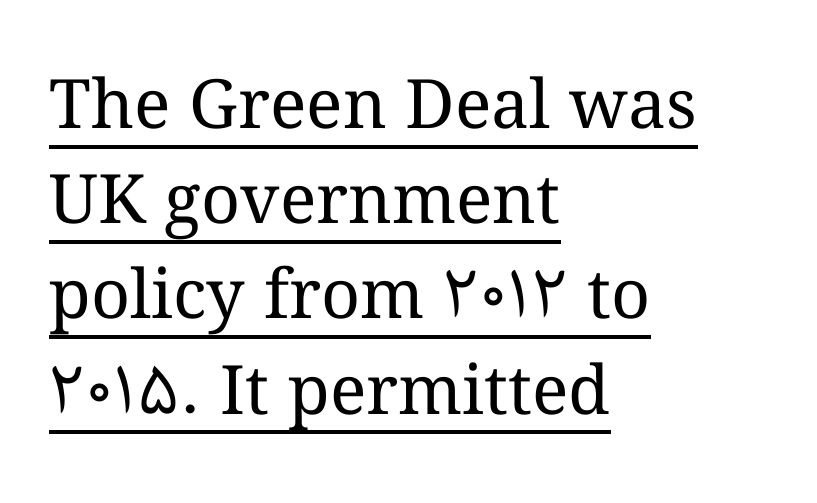
{"italic": "no", "bold": "no", "weight": "regular", "width": "normal", "stroke_contrast": "medium", "x_height": "medium", "monospaced": "no", "underline": "yes", "align": "left", "line_spacing": "normal", "line_spacing_ratio": 1.4, "letter_spacing": "normal", "letter_spacing_em": 0.0, "glyph_px": 68}
